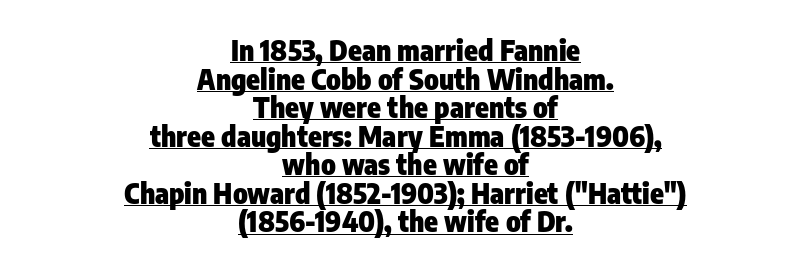
{"serif": "no", "italic": "no", "bold": "yes", "weight": "heavy", "width": "condensed", "stroke_contrast": "low", "x_height": "medium", "monospaced": "no", "underline": "yes", "align": "center", "line_spacing": "tight", "line_spacing_ratio": 1.02, "letter_spacing": "normal", "letter_spacing_em": 0.0, "glyph_px": 28}
